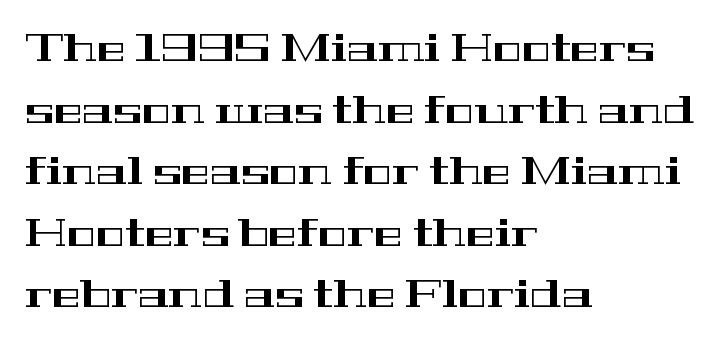
Q: Is the text italic (slanted)? A: No, it is upright.
Q: Is the typeface a serif or a sans-serif typeface? A: Serif.
Q: Is the text underlined? A: No.
Q: How is the paragraph aligned? A: Left-aligned.
Q: Is the spacing between letters normal or unusually wide? A: Normal.
Q: Is the spacing between lines tight, normal or loose? A: Normal.
Q: Width (condensed, normal, or wide)? A: Wide.
Q: Stroke contrast? A: High.
Q: x-height? A: Medium.
Q: Monospaced? A: No.
